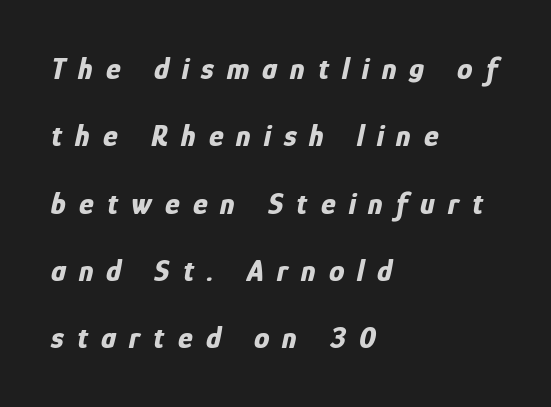
The paragraph has a hard left edge and a soft right edge. A typesetter would mark this as italic. Observe the wide spacing: letters keep a clear distance from each other. The specimen omits any rule beneath the text block's lines. The space between consecutive lines is lavish.
